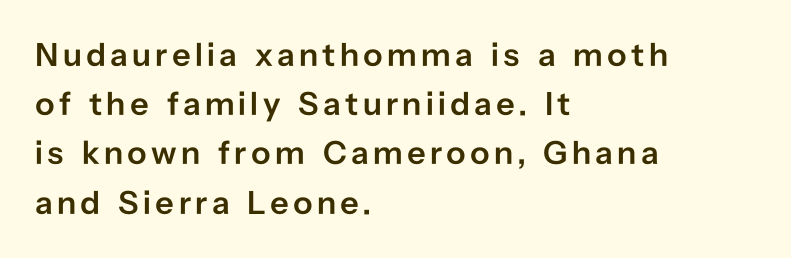
Baseline-to-baseline distance is the conventional proportion of letter height. Posture: vertical. The font family rendered here belongs to the sans-serif group. The passage shown is not underscored anywhere. Left-aligned paragraph, ragged on the right. The characters look somewhat weighty, a semibold short of true bold.
